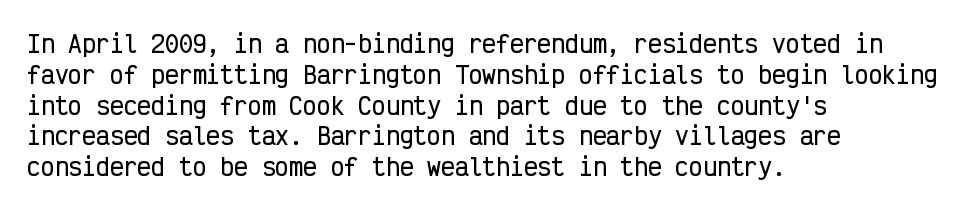
Q: Is the text italic (slanted)? A: No, it is upright.
Q: Is the text underlined? A: No.
Q: How is the paragraph aligned? A: Left-aligned.
Q: Is the spacing between letters normal or unusually wide? A: Normal.
Q: Is the spacing between lines tight, normal or loose? A: Normal.
